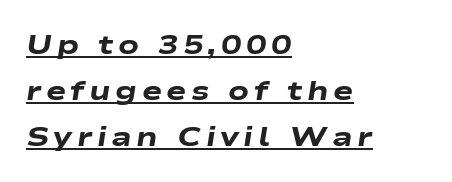
{"italic": "yes", "lean": "right", "slant_degrees": 9, "bold": "yes", "underline": "yes", "align": "left", "line_spacing": "normal", "line_spacing_ratio": 1.7, "glyph_px": 27}
